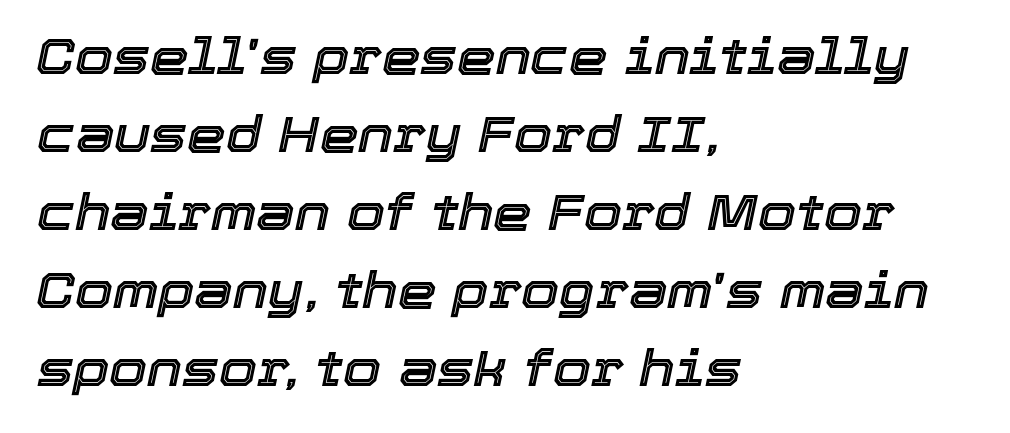
{"italic": "yes", "lean": "right", "slant_degrees": 12, "width": "normal", "x_height": "medium", "monospaced": "no", "underline": "no", "align": "left", "line_spacing": "normal", "line_spacing_ratio": 1.59, "letter_spacing": "normal", "letter_spacing_em": 0.0, "glyph_px": 49}
